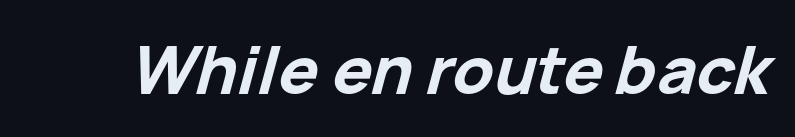
{"italic": "yes", "lean": "right", "slant_degrees": 15, "bold": "yes", "weight": "bold", "width": "normal", "stroke_contrast": "low", "x_height": "medium", "monospaced": "no", "underline": "no", "letter_spacing": "normal", "letter_spacing_em": 0.0, "glyph_px": 66}
